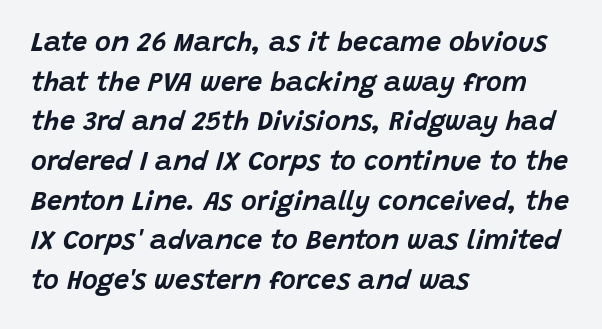
Q: Is the text italic (slanted)? A: Yes, it leans right by about 15 degrees.
Q: Is the text underlined? A: No.
Q: How is the paragraph aligned? A: Left-aligned.
Q: Is the spacing between letters normal or unusually wide? A: Normal.
Q: Is the spacing between lines tight, normal or loose? A: Normal.
